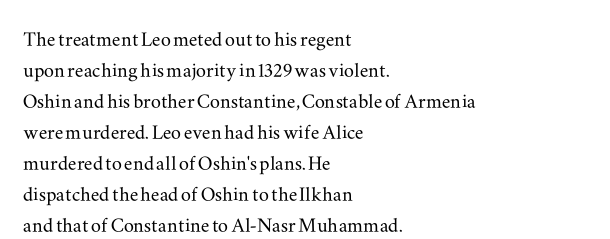
The image shows 25 px text type, upright; set left-aligned, line spacing 1.24x, normal letter spacing, not underlined.
